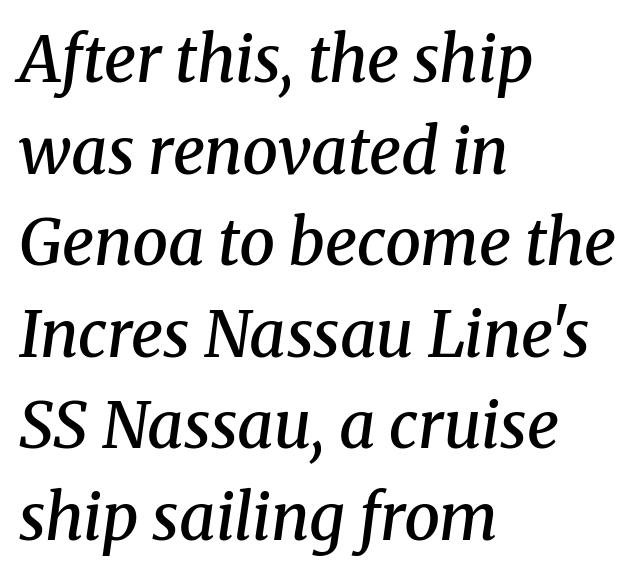
The image shows 64 px semibold serif type, italic (leaning right); set left-aligned, normal line spacing (1.43x), normal letter spacing, not underlined; medium stroke contrast and a medium x-height.
